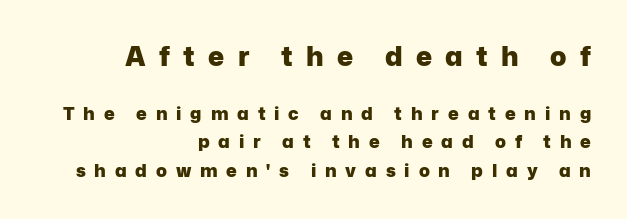
Q: Is the text bold? A: Yes.
Q: Is the text italic (slanted)? A: No, it is upright.
Q: Is the text underlined? A: No.
Q: How is the paragraph aligned? A: Right-aligned.
Q: Is the spacing between letters normal or unusually wide? A: Unusually wide.
Q: Is the spacing between lines tight, normal or loose? A: Normal.
Q: Which block of text is set in a larger size, the first (top) or the second (bottom)? A: The first (top) one.
